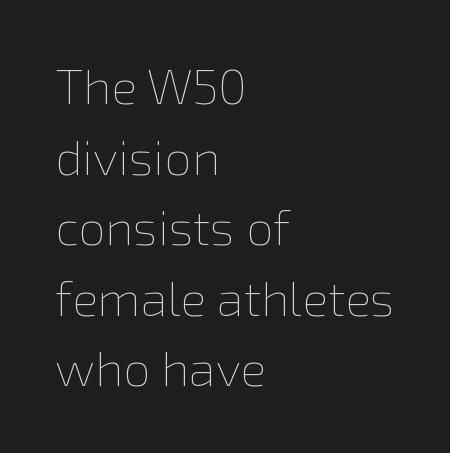
The image shows 49 px thin type, upright; set left-aligned, normal line spacing (1.44x), normal letter spacing, not underlined; a medium x-height.
